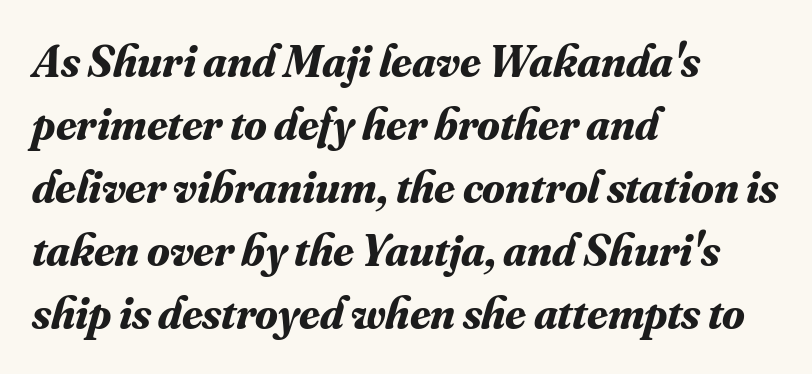
Strokes here are thick enough to call this a true bold. Varying glyph widths throughout — classic text-font behaviour. Any mark beneath the type? The region is blank. Typographically, this falls in the serif category.
